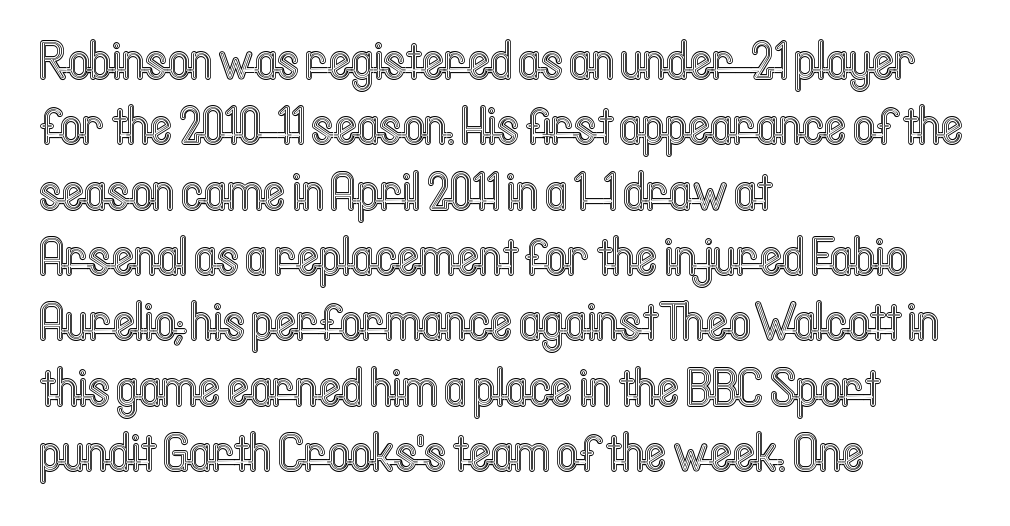
The image shows 54 px condensed type, upright; set left-aligned, line spacing 1.21x, normal letter spacing, not underlined; a medium x-height.
